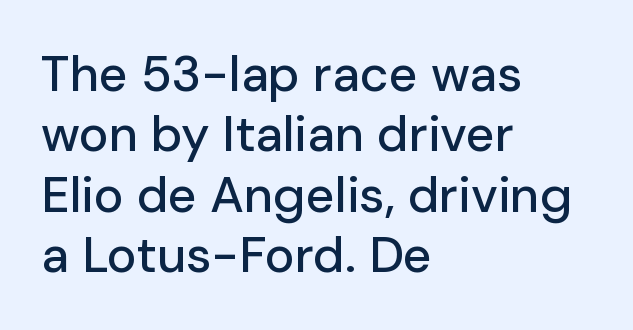
The image shows 50 px sans-serif type, upright; set left-aligned, line spacing 1.21x, normal letter spacing, not underlined; low stroke contrast and a medium x-height.
